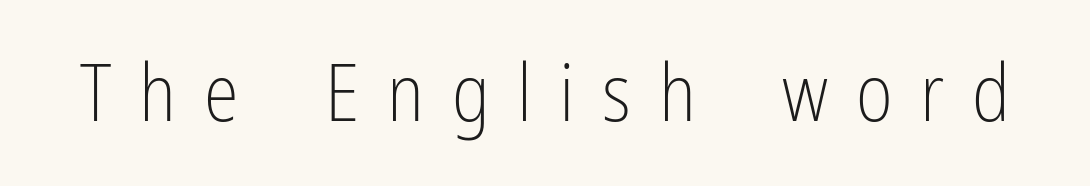
{"serif": "no", "italic": "no", "bold": "no", "weight": "light", "width": "condensed", "stroke_contrast": "low", "x_height": "medium", "monospaced": "no", "underline": "no", "letter_spacing": "wide", "letter_spacing_em": 0.35, "glyph_px": 79}
